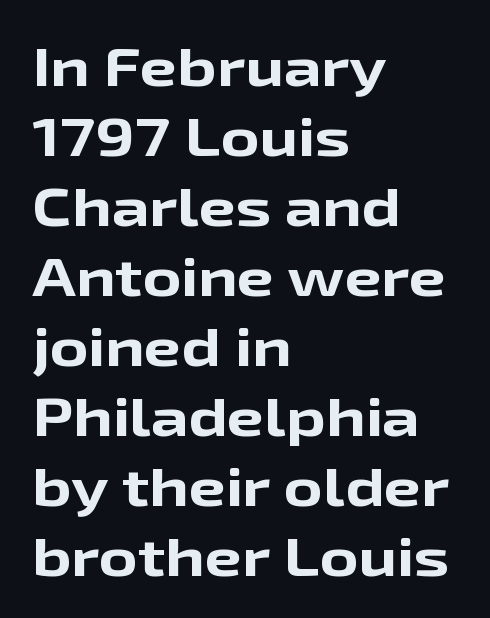
The image shows 53 px bold, wide sans-serif type, upright; set left-aligned, normal line spacing (1.32x), normal letter spacing, not underlined; low stroke contrast and a medium x-height.
